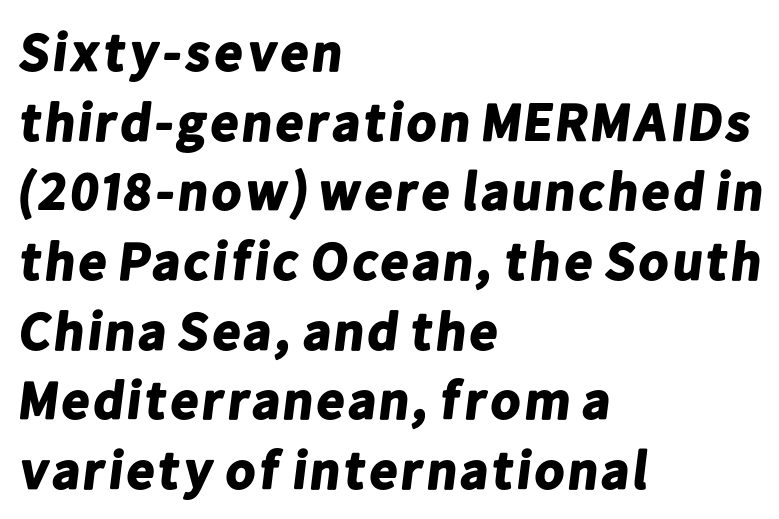
{"serif": "no", "bold": "yes", "weight": "bold", "width": "normal", "stroke_contrast": "low", "x_height": "medium", "monospaced": "no", "underline": "no", "align": "left", "line_spacing": "normal", "line_spacing_ratio": 1.29, "letter_spacing": "normal", "letter_spacing_em": 0.0, "glyph_px": 54}
